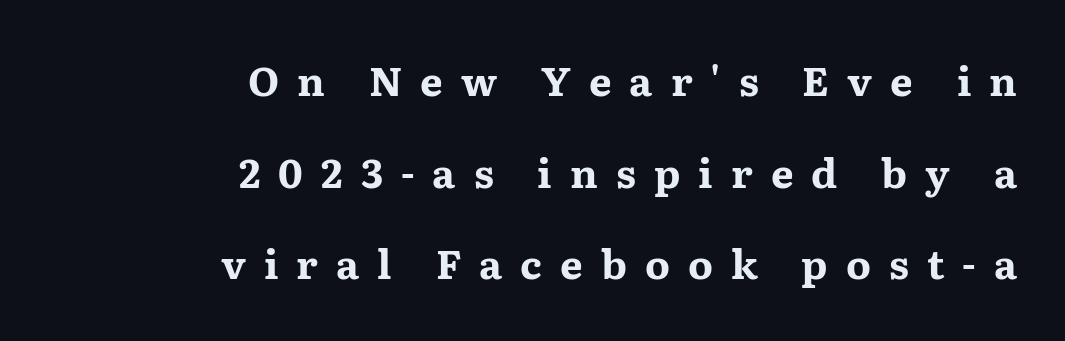
The image shows 40 px bold, wide serif type, upright; set right-aligned, loose line spacing (2.29x), unusually wide letter spacing (+0.45 em), not underlined; medium stroke contrast and a medium x-height.
